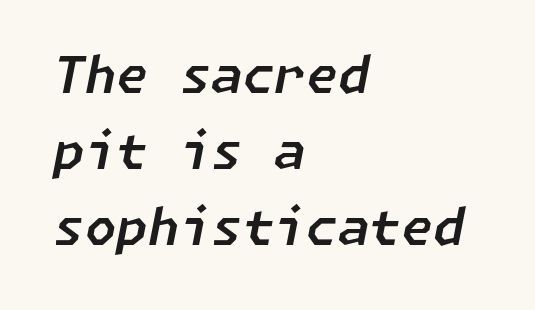
The image shows 51 px text type, italic (leaning right); set left-aligned, normal line spacing (1.49x), normal letter spacing, not underlined; low stroke contrast and a medium x-height.
